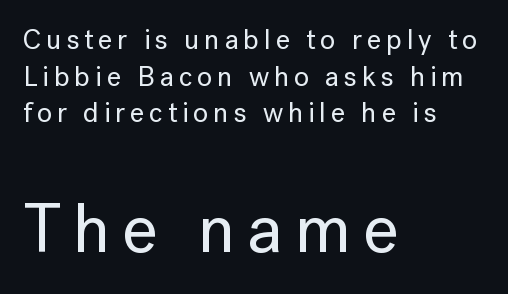
Looks like regular typesetting: each glyph gets only the width it needs. Is there any slant? The stems are plumb. The rendering uses a moderate line-height, typical for paragraphs. Compare the two chunks: the lower has the greater cap height. Words float on clear page, feet unadorned.
